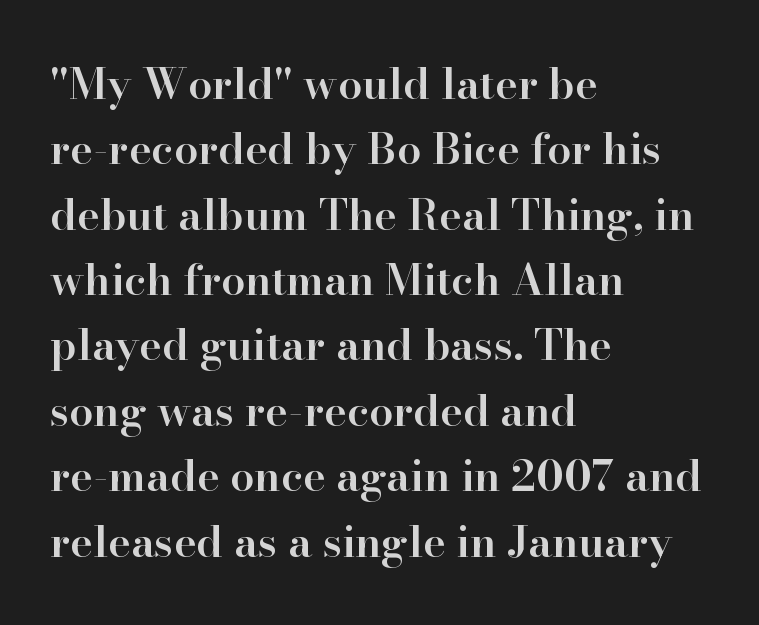
Stroke thickness is moderately raised; the sample reads as semibold. The passage shown has conventional tracking throughout. Lines of text with bare space underneath. How would I describe the line gaps? Plain and ordinary. Varying glyph widths throughout — classic text-font behaviour.
